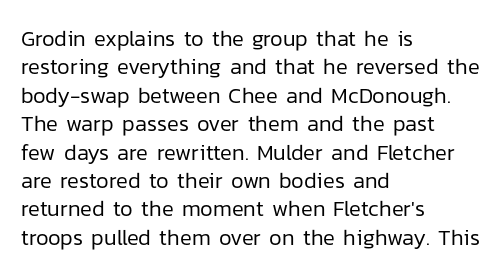
The image shows 22 px text type, upright; set left-aligned, normal line spacing (1.29x), normal letter spacing, not underlined.
